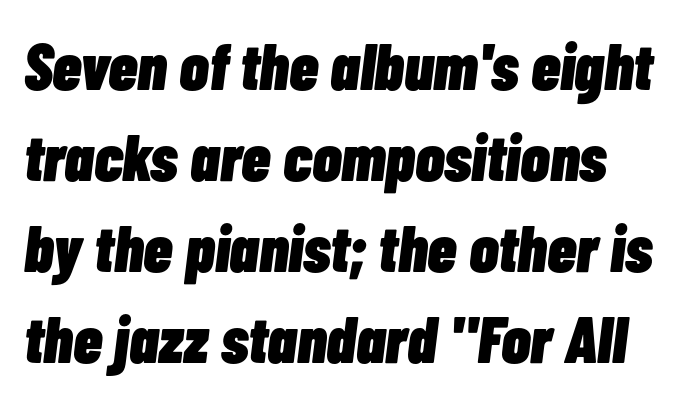
{"italic": "yes", "lean": "right", "slant_degrees": 7, "bold": "yes", "weight": "heavy", "width": "condensed", "stroke_contrast": "low", "x_height": "medium", "monospaced": "no", "underline": "no", "line_spacing": "normal", "line_spacing_ratio": 1.38, "letter_spacing": "normal", "letter_spacing_em": 0.0, "glyph_px": 66}
